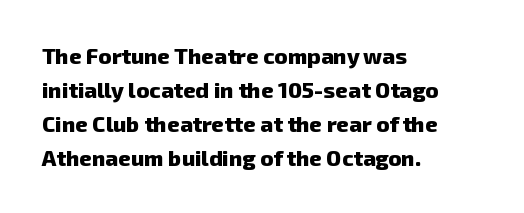
{"bold": "yes", "underline": "no", "align": "left", "line_spacing": "normal", "line_spacing_ratio": 1.54, "letter_spacing": "normal", "letter_spacing_em": 0.0, "glyph_px": 22}
